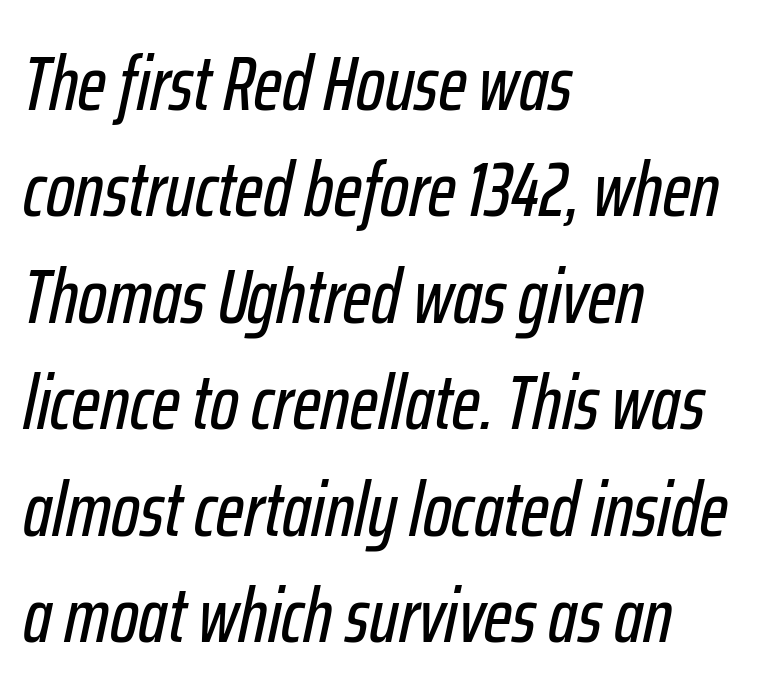
The string is rendered with underlining switched off. Horizontal alignment here is leftward, the default for most running prose. The horizontal fit of the characters is conventional and even. A typesetter would mark this as italic. The passage shown stacks its lines at a standard gap.
